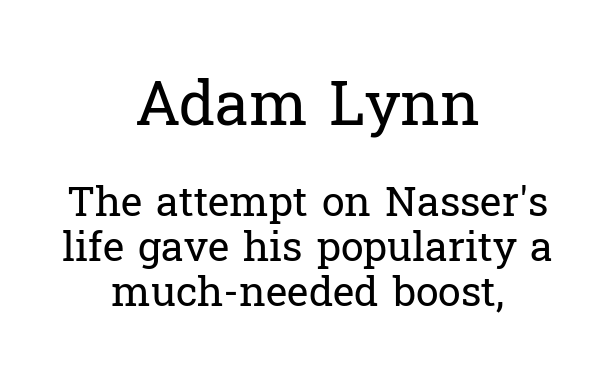
Q: Is the text bold? A: No.
Q: Is the text italic (slanted)? A: No, it is upright.
Q: Is the typeface a serif or a sans-serif typeface? A: Serif.
Q: Is the text underlined? A: No.
Q: How is the paragraph aligned? A: Centered.
Q: Is the spacing between letters normal or unusually wide? A: Normal.
Q: Is the spacing between lines tight, normal or loose? A: Tight.
Q: Which block of text is set in a larger size, the first (top) or the second (bottom)? A: The first (top) one.
Q: Width (condensed, normal, or wide)? A: Normal.
Q: Stroke contrast? A: Low.
Q: x-height? A: Medium.
Q: Monospaced? A: No.
